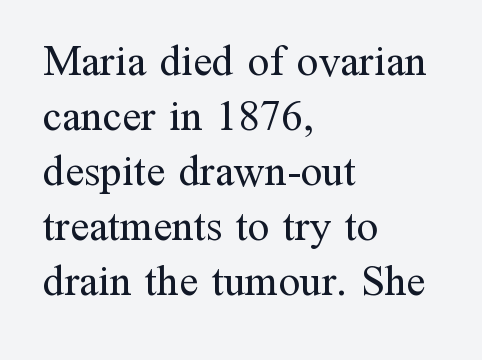
No italicization has been applied; the sample stays upright. Think of a printed novel: that variable character pitch is what you see here. Caption: standard tracking, unaltered. The face looks like a standard text weight, possibly lighter. Notice how the passage keeps a crisp vertical edge on the left only. The gap between lines stays unmarked.
